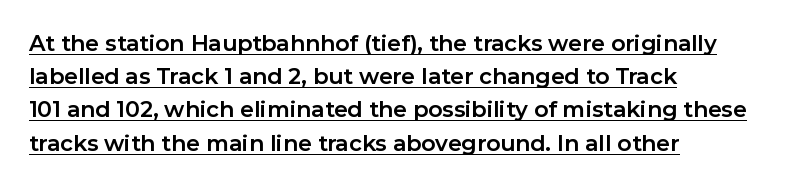
Q: Is the text bold? A: Yes.
Q: Is the text italic (slanted)? A: No, it is upright.
Q: Is the text underlined? A: Yes.
Q: How is the paragraph aligned? A: Left-aligned.
Q: Is the spacing between letters normal or unusually wide? A: Normal.
Q: Is the spacing between lines tight, normal or loose? A: Normal.
